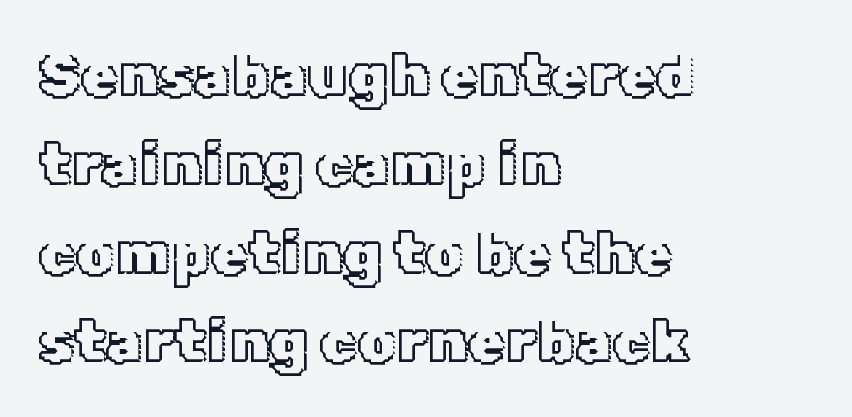
The image shows 60 px text type, upright; set left-aligned, normal line spacing (1.48x), normal letter spacing, not underlined; a medium x-height.
